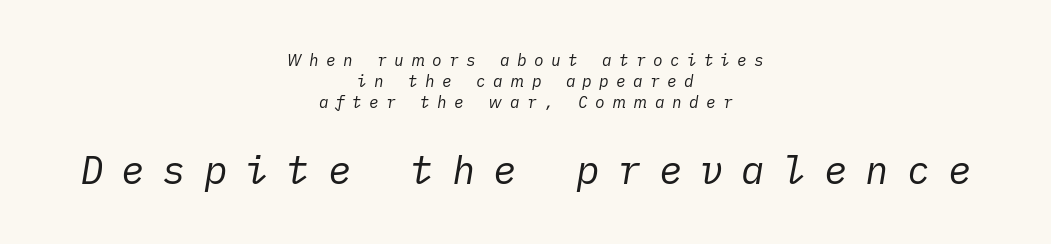
The image shows 39 px regular-weight type, italic (leaning right); set centered, normal line spacing (1.32x), unusually wide letter spacing (+0.46 em), not underlined; the second (bottom) block is 2.44x larger; low stroke contrast and a medium x-height.
